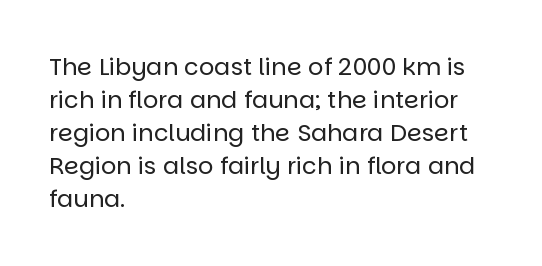
Q: Is the text bold? A: No.
Q: Is the text italic (slanted)? A: No, it is upright.
Q: Is the text underlined? A: No.
Q: How is the paragraph aligned? A: Left-aligned.
Q: Is the spacing between letters normal or unusually wide? A: Normal.
Q: Is the spacing between lines tight, normal or loose? A: Normal.
